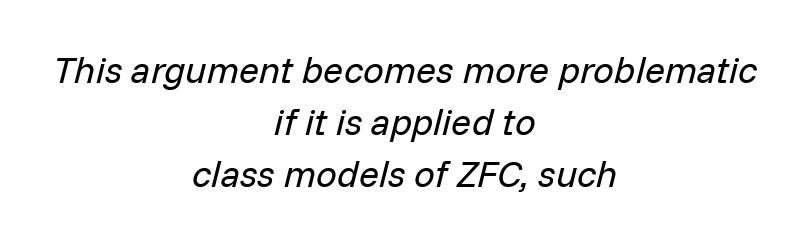
{"italic": "yes", "lean": "right", "slant_degrees": 14, "bold": "no", "weight": "regular", "width": "normal", "stroke_contrast": "low", "x_height": "medium", "monospaced": "no", "underline": "no", "align": "center", "line_spacing": "normal", "line_spacing_ratio": 1.41, "letter_spacing": "normal", "letter_spacing_em": 0.0, "glyph_px": 37}
